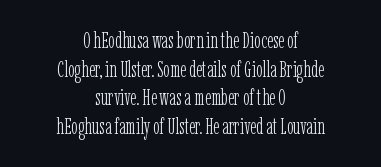
The rows are spaced the way most documents space them. The typesetting does not lean heavy: it is not bold. The rag falls on both sides of this text block equally. The specimen omits any rule beneath the text block's lines.
